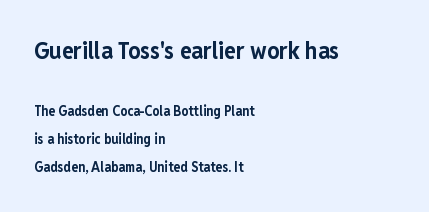
Leftover space on each line is placed entirely after the last word. Honestly, the letter spacing is just normal — you wouldn't notice it. Which chunk is bigger? The first one — the top block dwarfs the bottom. Nobody drew a line under any word here. No italicization has been applied; the sample stays upright.
